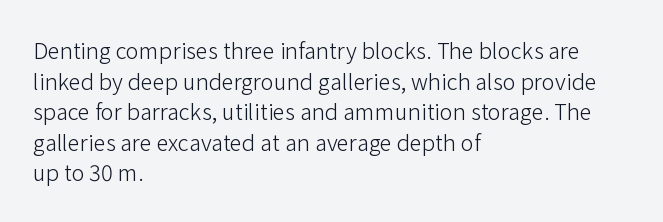
{"italic": "no", "bold": "no", "underline": "no", "align": "left", "line_spacing": "normal", "line_spacing_ratio": 1.39, "letter_spacing": "normal", "letter_spacing_em": 0.0, "glyph_px": 22}
